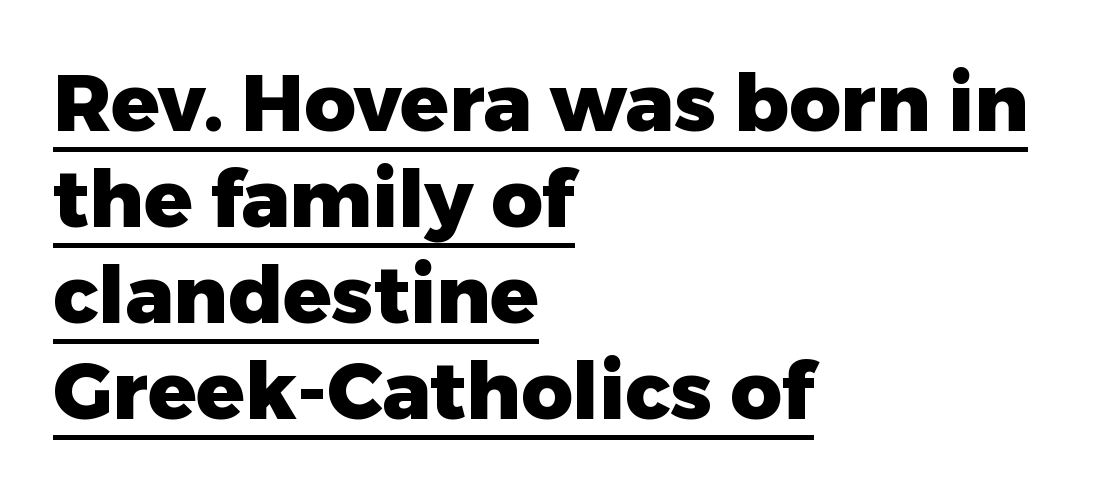
{"serif": "no", "italic": "no", "bold": "yes", "weight": "heavy", "width": "normal", "stroke_contrast": "low", "x_height": "medium", "monospaced": "no", "underline": "yes", "align": "left", "line_spacing_ratio": 1.2, "letter_spacing": "normal", "letter_spacing_em": 0.0, "glyph_px": 80}
